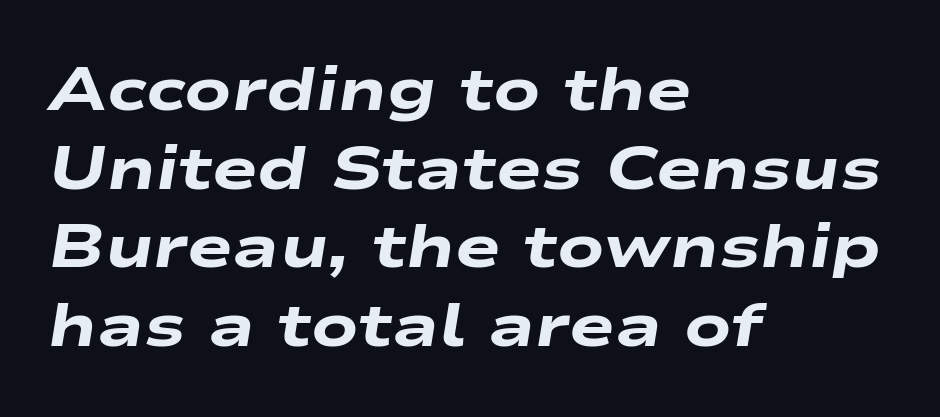
{"italic": "yes", "lean": "right", "slant_degrees": 9, "bold": "yes", "weight": "heavy", "width": "wide", "stroke_contrast": "low", "x_height": "medium", "monospaced": "no", "underline": "no", "align": "left", "line_spacing": "normal", "line_spacing_ratio": 1.29, "letter_spacing": "normal", "letter_spacing_em": 0.0, "glyph_px": 61}
